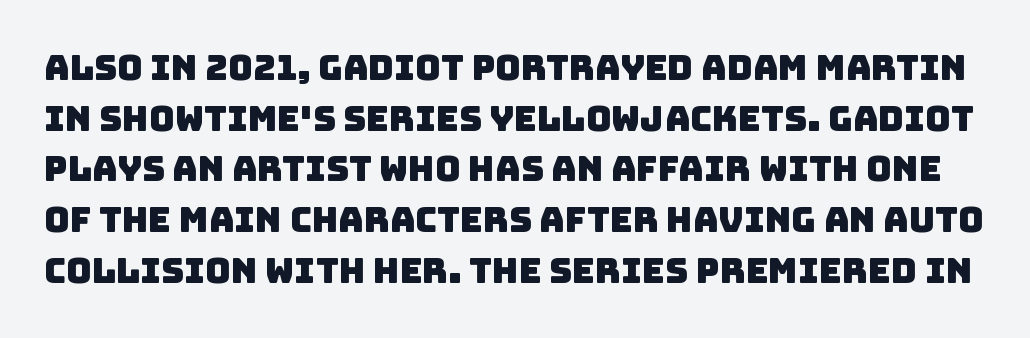
Q: Is the typeface a serif or a sans-serif typeface? A: Sans-serif.
Q: Is the text underlined? A: No.
Q: Is the spacing between letters normal or unusually wide? A: Normal.
Q: Is the spacing between lines tight, normal or loose? A: Normal.
Q: Width (condensed, normal, or wide)? A: Normal.
Q: Stroke contrast? A: Low.
Q: x-height? A: Large.
Q: Monospaced? A: No.
